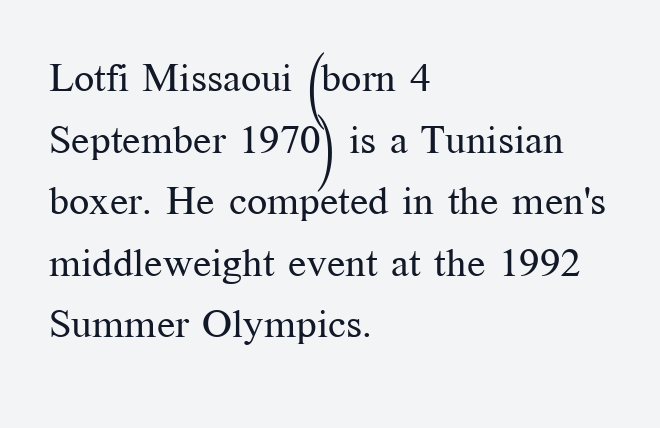
{"serif": "yes", "italic": "no", "bold": "no", "weight": "regular", "width": "normal", "stroke_contrast": "medium", "x_height": "medium", "monospaced": "no", "underline": "no", "align": "left", "line_spacing": "normal", "line_spacing_ratio": 1.54, "letter_spacing": "normal", "letter_spacing_em": 0.0, "glyph_px": 40}
